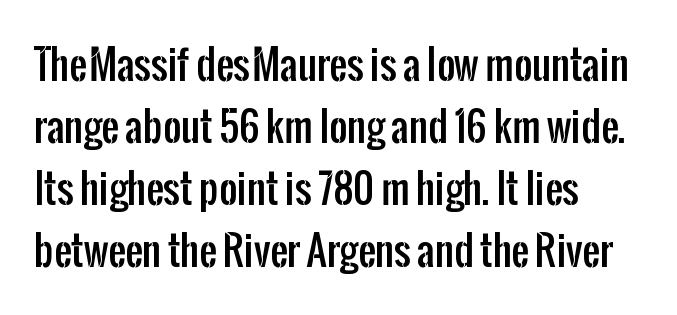
The image shows 39 px condensed sans-serif type, upright; set left-aligned, normal line spacing (1.59x), normal letter spacing, not underlined; low stroke contrast and a medium x-height.
